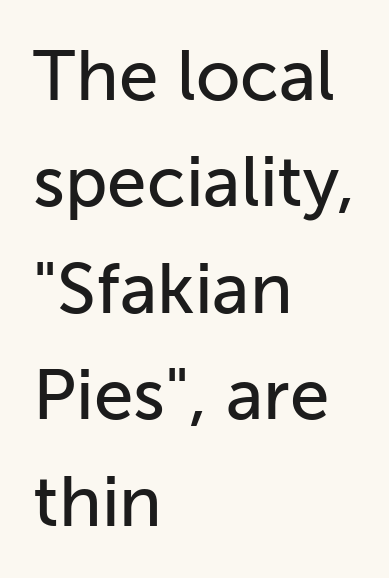
Does extra space separate the letters? No, they use regular spacing. The rendering uses natural spacing where letterforms have individual widths. Left-aligned paragraph, ragged on the right. Ascenders rise straight up at ninety degrees.
